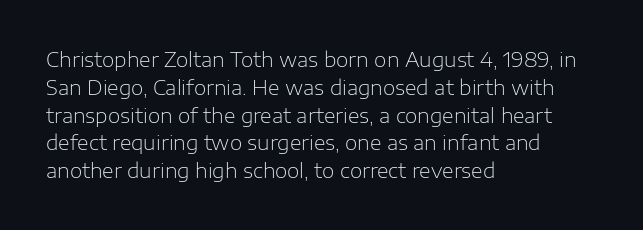
Q: Is the text bold? A: No.
Q: Is the text italic (slanted)? A: No, it is upright.
Q: Is the text underlined? A: No.
Q: How is the paragraph aligned? A: Left-aligned.
Q: Is the spacing between letters normal or unusually wide? A: Normal.
Q: Is the spacing between lines tight, normal or loose? A: Normal.
